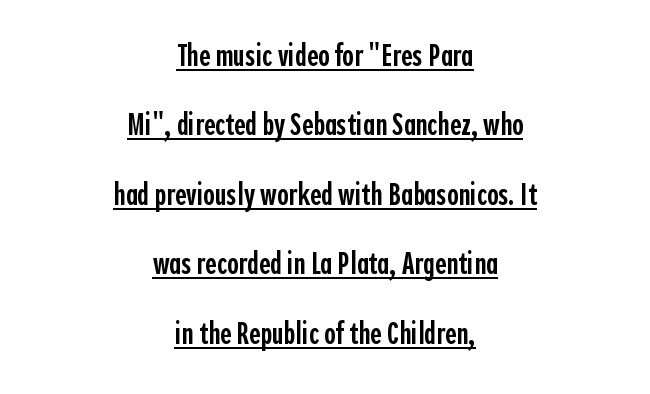
{"serif": "no", "italic": "no", "bold": "semi", "weight": "semibold", "width": "condensed", "x_height": "medium", "monospaced": "no", "underline": "yes", "align": "center", "line_spacing": "loose", "line_spacing_ratio": 2.24, "letter_spacing": "normal", "letter_spacing_em": 0.0, "glyph_px": 31}
